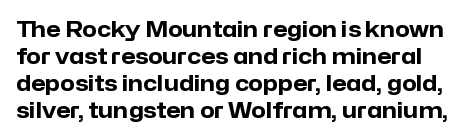
The image shows 21 px bold type, upright; set normal line spacing (1.29x), normal letter spacing, not underlined.
